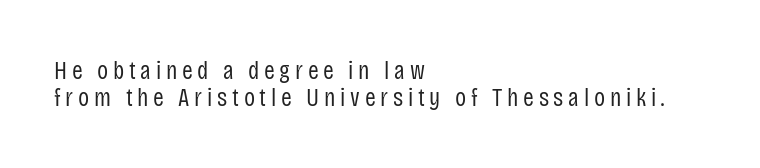
Q: Is the text bold? A: No.
Q: Is the text italic (slanted)? A: No, it is upright.
Q: Is the text underlined? A: No.
Q: How is the paragraph aligned? A: Left-aligned.
Q: Is the spacing between lines tight, normal or loose? A: Tight.
